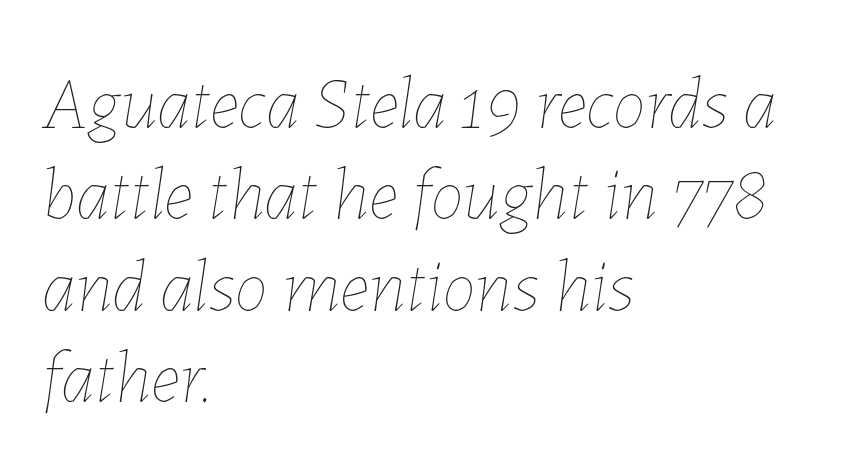
The image shows 75 px thin type, italic (leaning right); set left-aligned, line spacing 1.22x, normal letter spacing, not underlined; low stroke contrast and a medium x-height.
